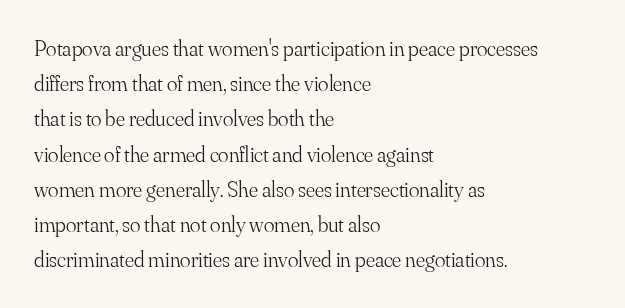
{"italic": "no", "bold": "no", "underline": "no", "align": "left", "line_spacing": "normal", "line_spacing_ratio": 1.6, "letter_spacing": "normal", "letter_spacing_em": 0.0, "glyph_px": 22}
